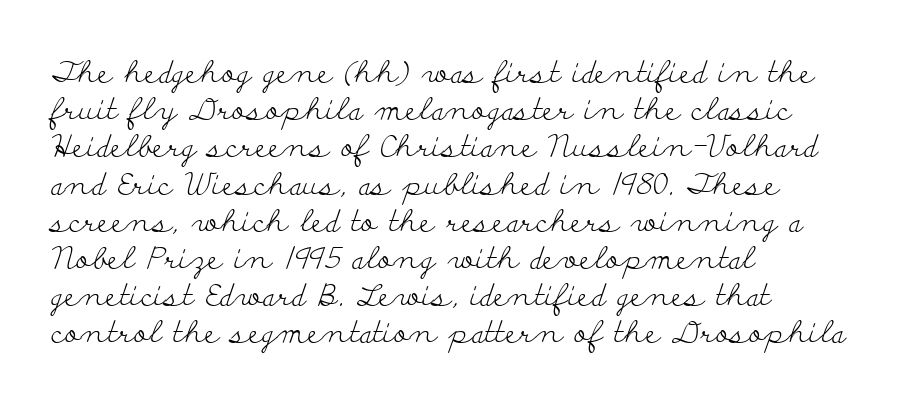
{"serif": "yes", "bold": "no", "weight": "light", "width": "wide", "stroke_contrast": "low", "x_height": "small", "monospaced": "no", "underline": "no", "align": "left", "line_spacing_ratio": 1.24, "letter_spacing": "normal", "letter_spacing_em": 0.0, "glyph_px": 30}
